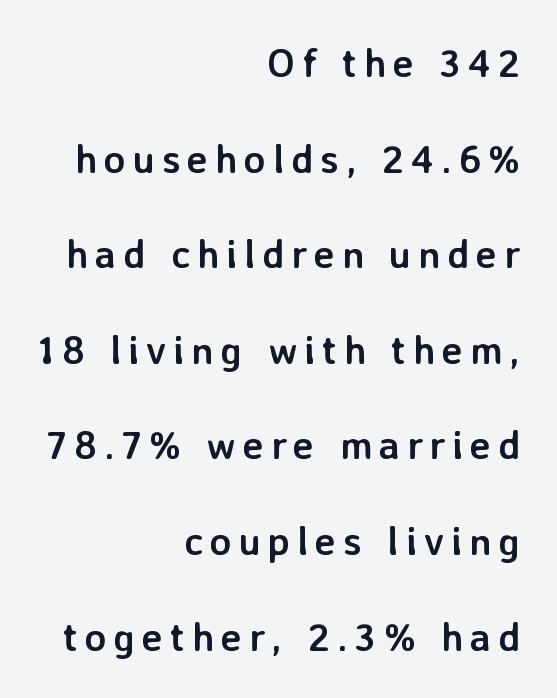
{"serif": "no", "italic": "no", "bold": "yes", "weight": "semibold", "width": "normal", "stroke_contrast": "low", "x_height": "medium", "monospaced": "no", "underline": "no", "align": "right", "line_spacing": "loose", "line_spacing_ratio": 2.39, "glyph_px": 40}
